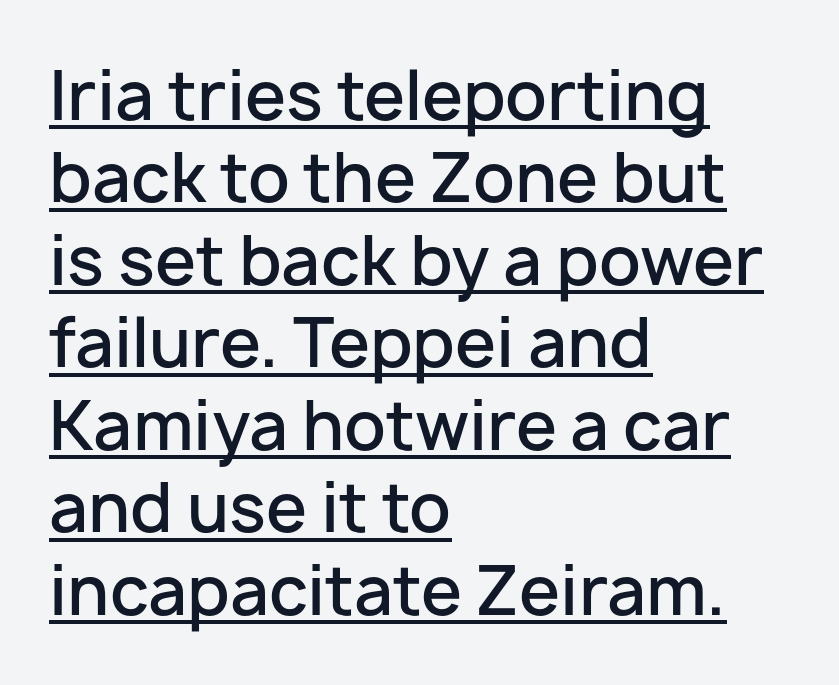
You could not count columns in this text — the font is proportionally spaced. Students, this is semibold: more ink than regular, less than bold. You can tell it's not italic because the verticals are truly vertical. Line starts are locked; line ends wander. Somebody hit Ctrl+U on this one — the words are underlined. A sans-serif font was chosen for this passage.
